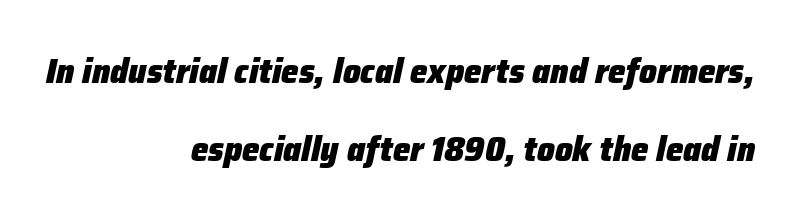
The image shows 35 px heavy type, italic (leaning right); set right-aligned, loose line spacing (2.22x), normal letter spacing, not underlined; low stroke contrast and a medium x-height.
